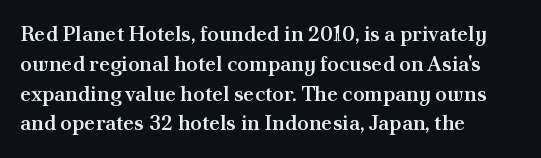
Q: Is the text bold? A: Semi-bold.
Q: Is the text italic (slanted)? A: No, it is upright.
Q: Is the text underlined? A: No.
Q: How is the paragraph aligned? A: Left-aligned.
Q: Is the spacing between letters normal or unusually wide? A: Normal.
Q: Is the spacing between lines tight, normal or loose? A: Normal.
